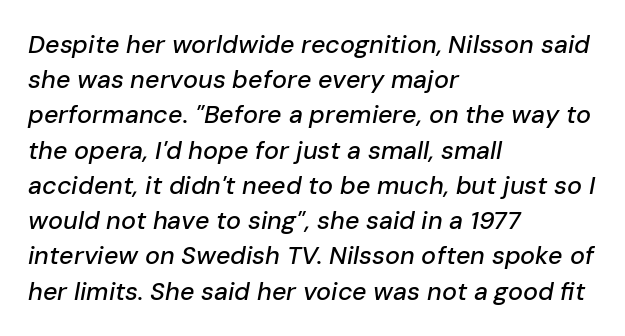
Q: Is the text italic (slanted)? A: Yes, it leans right by about 10 degrees.
Q: Is the text underlined? A: No.
Q: How is the paragraph aligned? A: Left-aligned.
Q: Is the spacing between letters normal or unusually wide? A: Normal.
Q: Is the spacing between lines tight, normal or loose? A: Normal.
